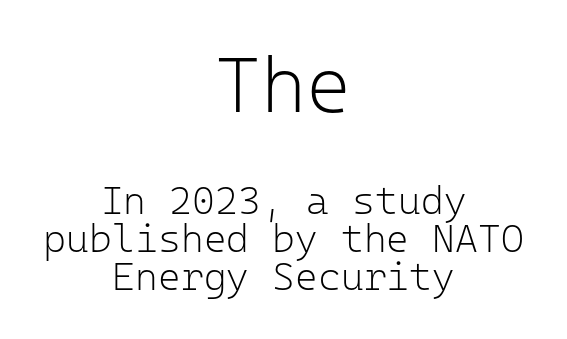
{"serif": "no", "italic": "no", "bold": "no", "weight": "light", "width": "normal", "stroke_contrast": "low", "x_height": "medium", "monospaced": "yes", "underline": "no", "align": "center", "line_spacing": "tight", "line_spacing_ratio": 0.97, "letter_spacing": "normal", "letter_spacing_em": 0.0, "larger_block": "first", "size_ratio": 2.0, "glyph_px": 78}
